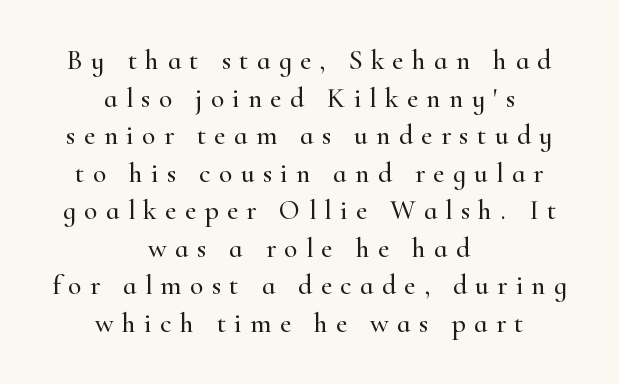
{"serif": "yes", "italic": "no", "width": "normal", "stroke_contrast": "high", "x_height": "small", "monospaced": "no", "underline": "no", "align": "center", "line_spacing": "normal", "line_spacing_ratio": 1.34, "letter_spacing": "wide", "letter_spacing_em": 0.29, "glyph_px": 28}
